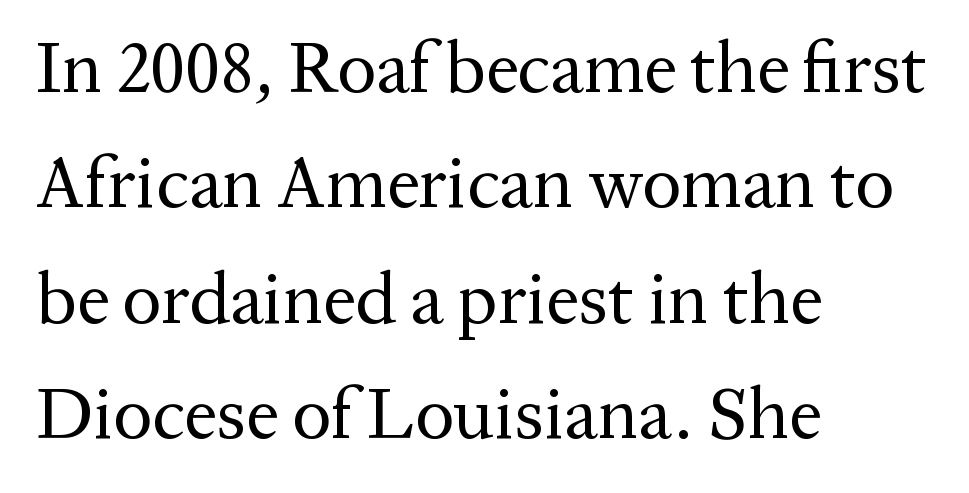
{"serif": "yes", "italic": "no", "bold": "no", "weight": "regular", "width": "normal", "stroke_contrast": "medium", "x_height": "medium", "monospaced": "no", "underline": "no", "align": "left", "line_spacing": "normal", "line_spacing_ratio": 1.58, "letter_spacing": "normal", "letter_spacing_em": 0.0, "glyph_px": 73}
